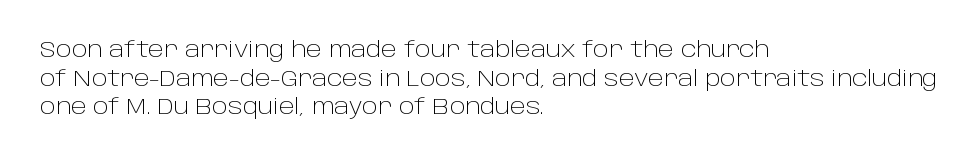
Q: Is the text bold? A: No.
Q: Is the text italic (slanted)? A: No, it is upright.
Q: Is the text underlined? A: No.
Q: How is the paragraph aligned? A: Left-aligned.
Q: Is the spacing between letters normal or unusually wide? A: Normal.
Q: Is the spacing between lines tight, normal or loose? A: Normal.
